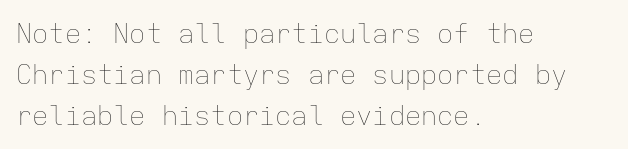
Q: Is the text bold? A: No.
Q: Is the text italic (slanted)? A: No, it is upright.
Q: Is the text underlined? A: No.
Q: How is the paragraph aligned? A: Left-aligned.
Q: Is the spacing between letters normal or unusually wide? A: Normal.
Q: Is the spacing between lines tight, normal or loose? A: Normal.
